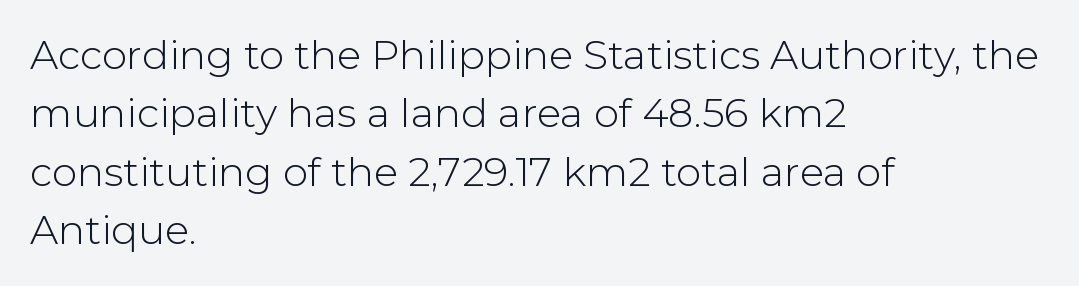
Every character sits straight up, as roman type does. The face used here is proportionally spaced, like ordinary book or web type. Weight class: somewhere from thin through regular. Does the leading feel generous? No, just average.
